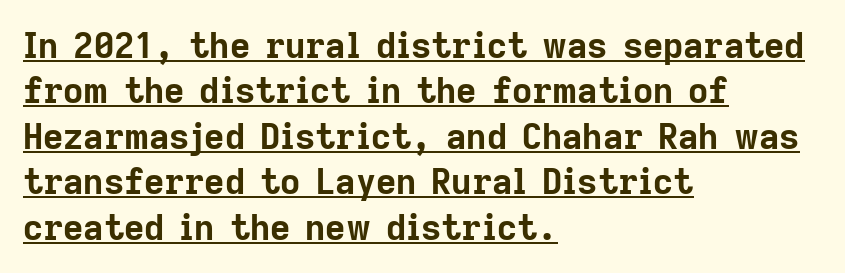
The image shows 35 px bold sans-serif type, upright; set left-aligned, normal line spacing (1.3x), normal letter spacing, underlined; low stroke contrast and a medium x-height.
